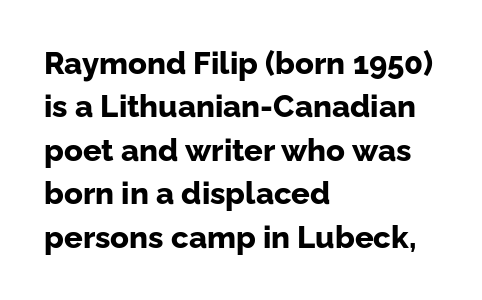
The image shows 31 px bold sans-serif type, upright; set left-aligned, normal line spacing (1.4x), normal letter spacing, not underlined; low stroke contrast and a medium x-height.
